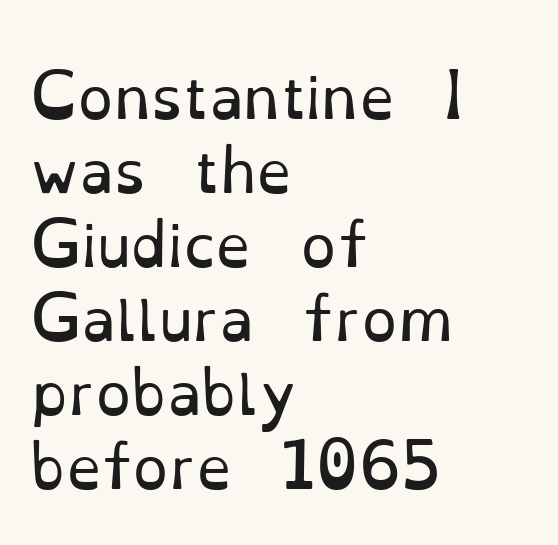
Q: Is the text bold? A: No.
Q: Is the text italic (slanted)? A: No, it is upright.
Q: Is the typeface a serif or a sans-serif typeface? A: Serif.
Q: Is the text underlined? A: No.
Q: How is the paragraph aligned? A: Left-aligned.
Q: Is the spacing between letters normal or unusually wide? A: Normal.
Q: Is the spacing between lines tight, normal or loose? A: Normal.
Q: Width (condensed, normal, or wide)? A: Normal.
Q: Stroke contrast? A: Low.
Q: x-height? A: Small.
Q: Monospaced? A: No.
